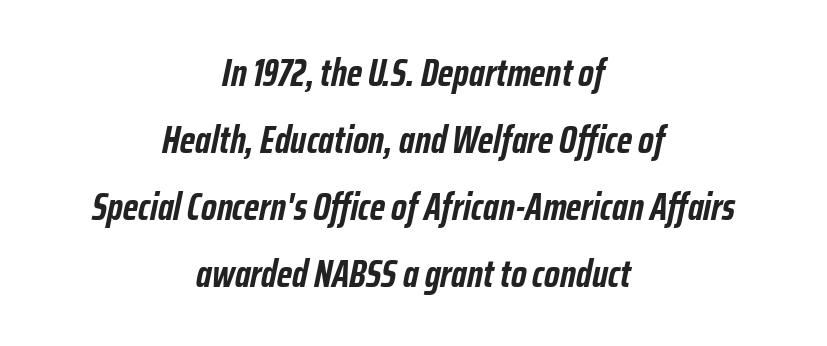
Notice how thick the strokes are: this is what a full bold looks like. Both edges are ragged and mirror each other, which tells us the setting is centered. The space beneath each line is pristine and unruled. Here the designer chose a conventional face with non-uniform glyph widths. Posture: slanted. The passage shown has conventional tracking throughout.
